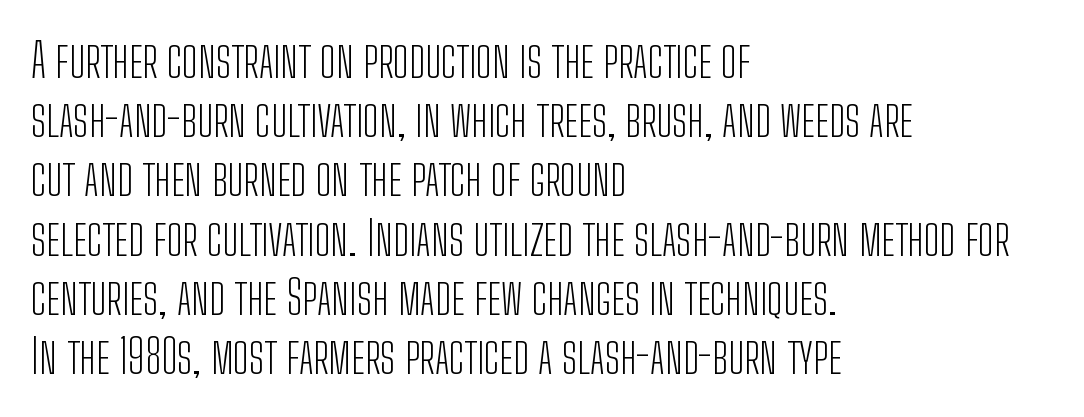
The image shows 47 px light, condensed sans-serif type, upright; set left-aligned, normal line spacing (1.26x), normal letter spacing, not underlined; low stroke contrast and a medium x-height.
